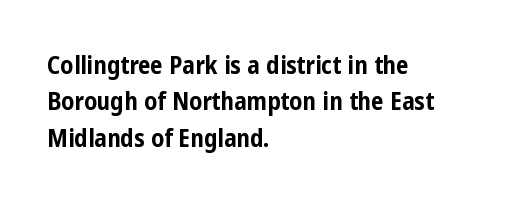
The letters are bold, with thick, heavy strokes. If you measured baseline to baseline, you'd find a middling distance. Posture: straight, roman, zero tilt. No word sits above an underline.
